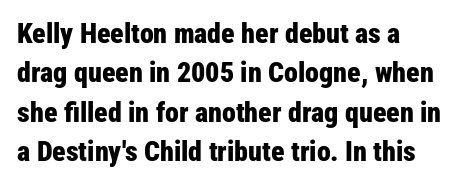
Q: Is the text bold? A: Yes.
Q: Is the text italic (slanted)? A: No, it is upright.
Q: Is the typeface a serif or a sans-serif typeface? A: Sans-serif.
Q: Is the text underlined? A: No.
Q: Is the spacing between letters normal or unusually wide? A: Normal.
Q: Is the spacing between lines tight, normal or loose? A: Normal.
Q: Width (condensed, normal, or wide)? A: Condensed.
Q: Stroke contrast? A: Low.
Q: x-height? A: Medium.
Q: Monospaced? A: No.
